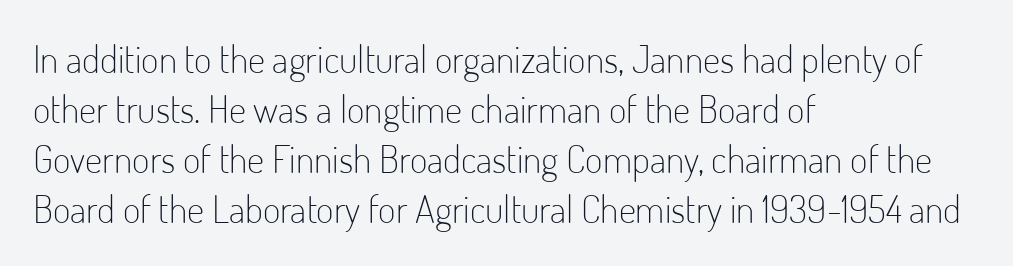
The image shows 38 px light, condensed sans-serif type, upright; set left-aligned, normal line spacing (1.32x), normal letter spacing, not underlined; low stroke contrast and a small x-height.
